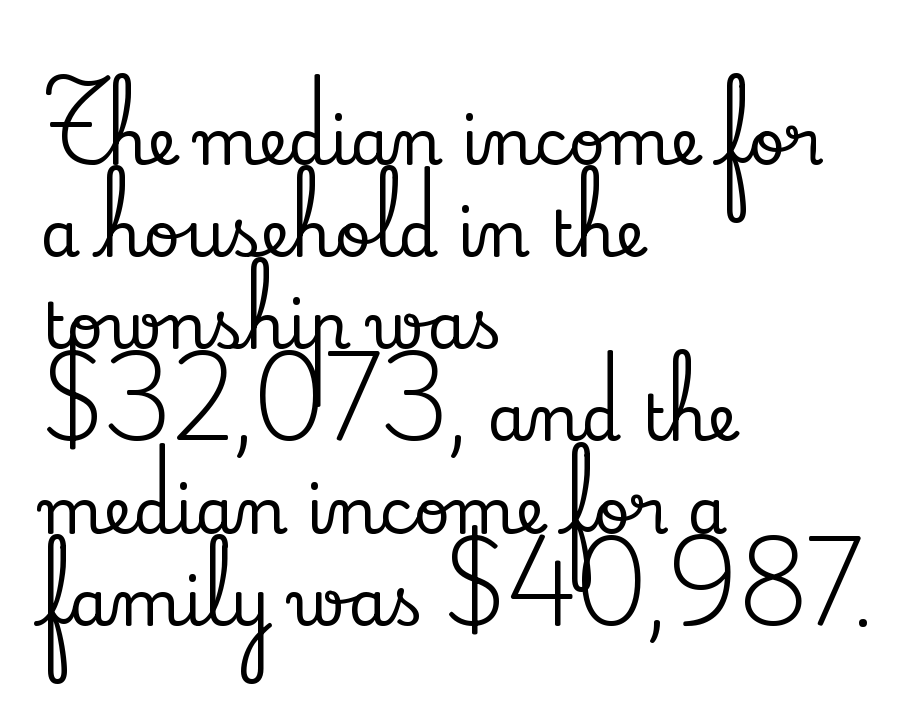
The image shows 64 px serif type, upright; set left-aligned, normal line spacing (1.44x), normal letter spacing, not underlined; low stroke contrast and a small x-height.
